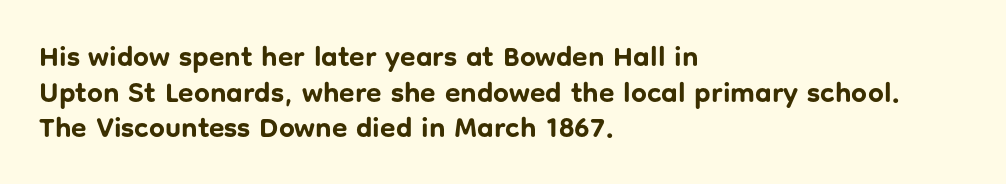
Q: Is the text bold? A: Yes.
Q: Is the text italic (slanted)? A: No, it is upright.
Q: Is the typeface a serif or a sans-serif typeface? A: Sans-serif.
Q: Is the text underlined? A: No.
Q: How is the paragraph aligned? A: Left-aligned.
Q: Is the spacing between letters normal or unusually wide? A: Normal.
Q: Is the spacing between lines tight, normal or loose? A: Normal.
Q: Width (condensed, normal, or wide)? A: Normal.
Q: Stroke contrast? A: Low.
Q: x-height? A: Medium.
Q: Monospaced? A: No.
